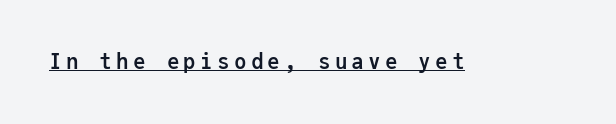
Q: Is the text bold? A: Yes.
Q: Is the text italic (slanted)? A: No, it is upright.
Q: Is the text underlined? A: Yes.
Q: Is the spacing between letters normal or unusually wide? A: Unusually wide.
